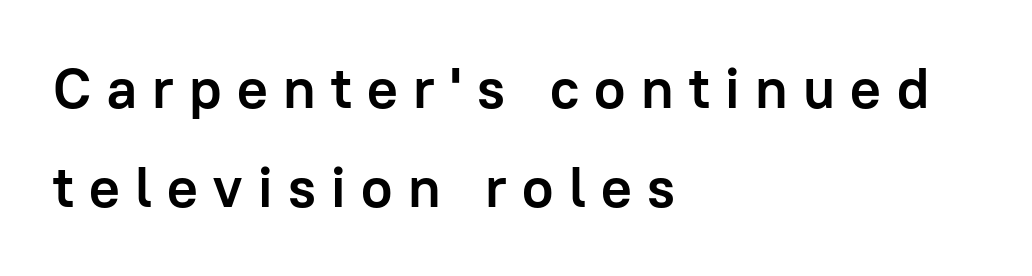
{"serif": "no", "italic": "no", "bold": "yes", "weight": "semibold", "width": "normal", "stroke_contrast": "low", "x_height": "medium", "monospaced": "no", "underline": "no", "align": "left", "line_spacing_ratio": 1.74, "letter_spacing": "wide", "letter_spacing_em": 0.27, "glyph_px": 57}
